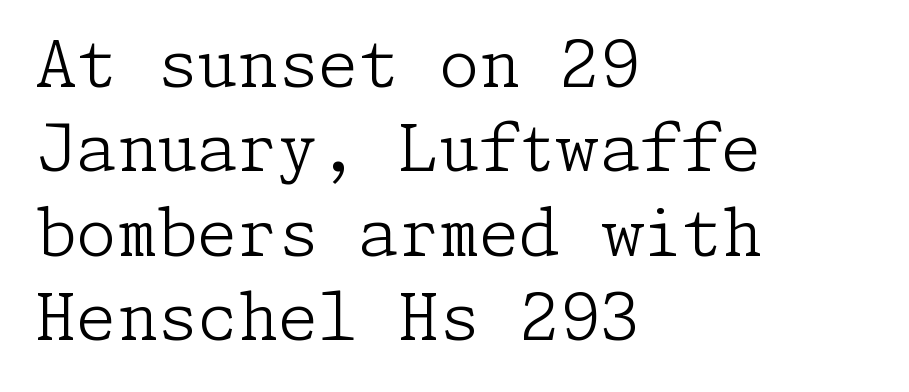
{"serif": "yes", "italic": "no", "bold": "no", "weight": "light", "width": "normal", "stroke_contrast": "low", "x_height": "medium", "underline": "no", "align": "left", "line_spacing": "normal", "line_spacing_ratio": 1.3, "letter_spacing": "normal", "letter_spacing_em": 0.0, "glyph_px": 65}
